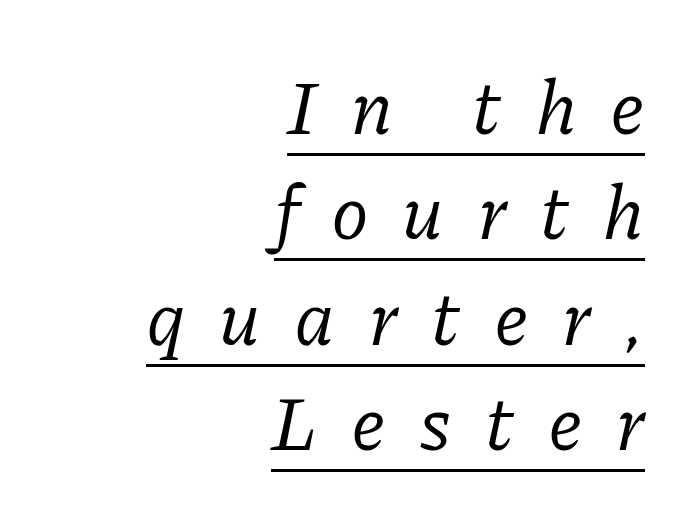
Rendered with sloped, italic letterforms. Every word sits above its own underline. You could only call the tracking loose — the letters float apart. This sample has the flowing, uneven cadence of proportional lettering. If you measured baseline to baseline, you'd find a middling distance.
